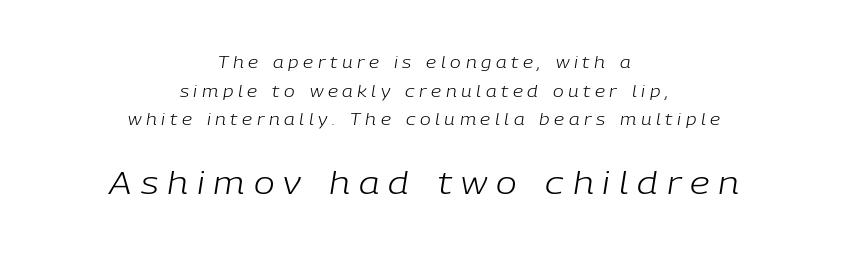
The image shows 31 px light type, italic (leaning right); set centered, line spacing 1.79x, unusually wide letter spacing (+0.29 em), not underlined; the second (bottom) block is 1.94x larger; low stroke contrast and a medium x-height.
